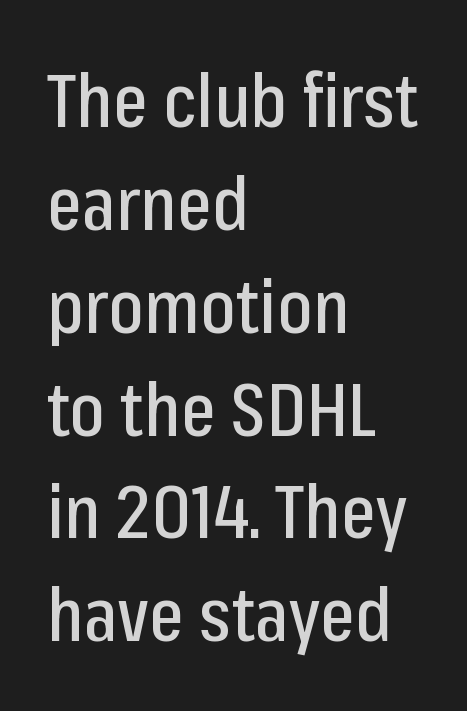
Q: Is the text italic (slanted)? A: No, it is upright.
Q: Is the typeface a serif or a sans-serif typeface? A: Sans-serif.
Q: Is the text underlined? A: No.
Q: How is the paragraph aligned? A: Left-aligned.
Q: Is the spacing between letters normal or unusually wide? A: Normal.
Q: Is the spacing between lines tight, normal or loose? A: Normal.
Q: Width (condensed, normal, or wide)? A: Condensed.
Q: Stroke contrast? A: Low.
Q: x-height? A: Medium.
Q: Monospaced? A: No.
